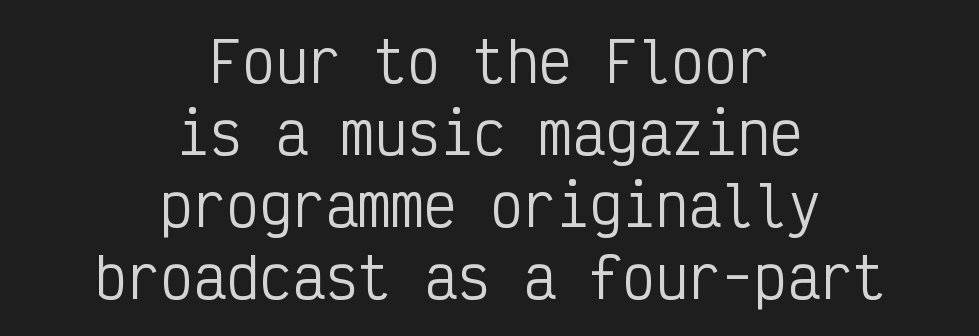
The image shows 55 px regular-weight, condensed sans-serif type, upright, monospaced; set centered, normal line spacing (1.31x), normal letter spacing, not underlined; low stroke contrast and a medium x-height.
